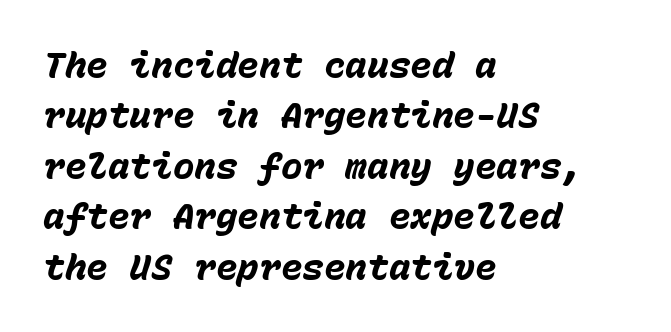
Q: Is the text bold? A: Yes.
Q: Is the text italic (slanted)? A: Yes, it leans right by about 15 degrees.
Q: Is the text underlined? A: No.
Q: How is the paragraph aligned? A: Left-aligned.
Q: Is the spacing between letters normal or unusually wide? A: Normal.
Q: Is the spacing between lines tight, normal or loose? A: Normal.
Q: Width (condensed, normal, or wide)? A: Normal.
Q: Stroke contrast? A: Low.
Q: x-height? A: Medium.
Q: Monospaced? A: Yes.
